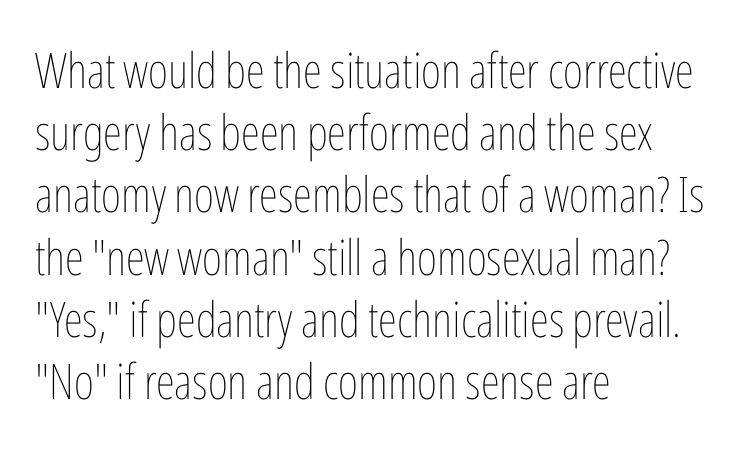
The image shows 49 px thin, condensed type, upright; set left-aligned, normal line spacing (1.27x), normal letter spacing, not underlined; low stroke contrast and a medium x-height.
